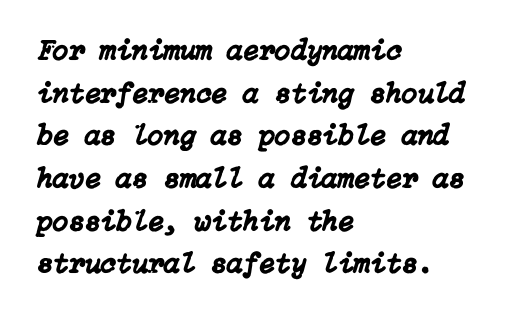
This sample uses plain, unmodified letter spacing. Successive baselines arrive at the customary interval. Yep, that's italic — everything's leaning. The rendering anchors every line to the left-hand side.
